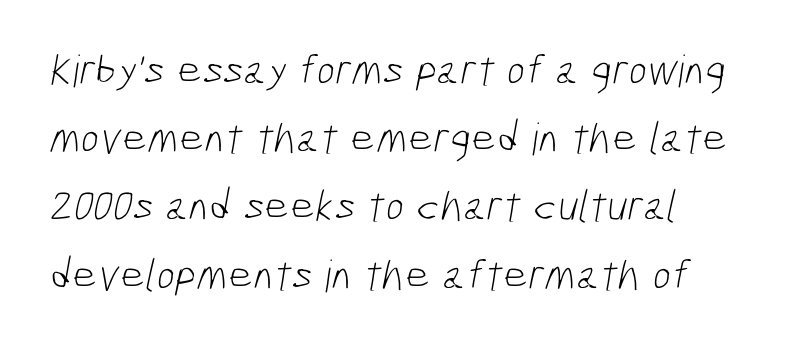
{"serif": "no", "bold": "no", "weight": "light", "width": "condensed", "stroke_contrast": "low", "x_height": "medium", "monospaced": "no", "underline": "no", "align": "left", "line_spacing": "normal", "line_spacing_ratio": 1.55, "letter_spacing": "normal", "letter_spacing_em": 0.0, "glyph_px": 44}
